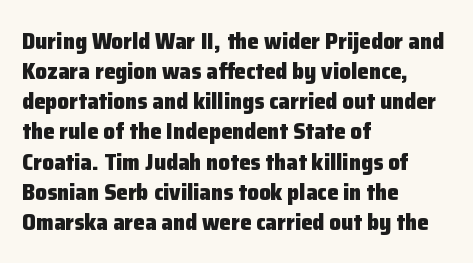
The image shows 23 px bold type, upright; set left-aligned, normal line spacing (1.31x), normal letter spacing, not underlined.
